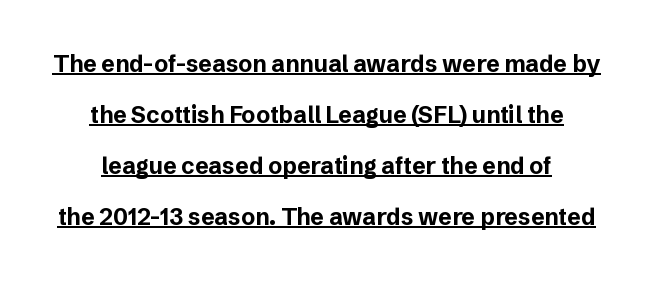
The image shows 23 px bold type, upright; set loose line spacing (2.22x), normal letter spacing, underlined.
